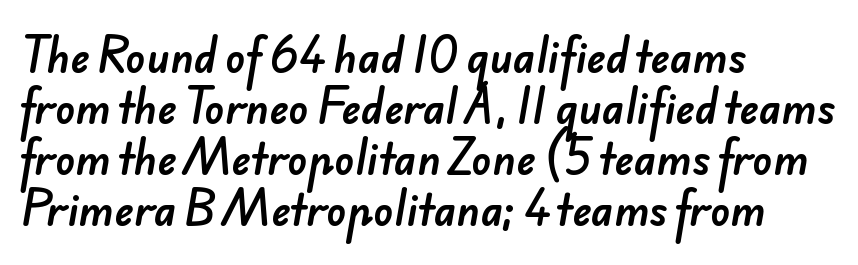
The image shows 41 px sans-serif type; set left-aligned, line spacing 1.24x, normal letter spacing, not underlined; low stroke contrast and a small x-height.
